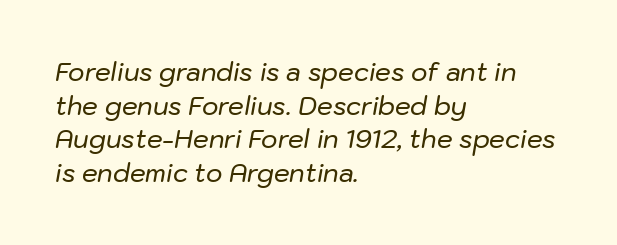
These lines keep a tight, regular rhythm from letter to letter. Horizontal bands of white between lines are of average thickness. The specimen reads as italic at a glance. This rendering uses left alignment, leaving the right contour irregular. The words here are not underlined.
